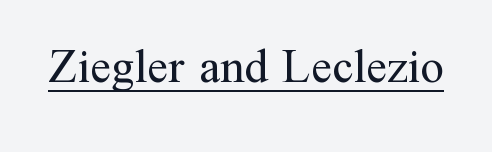
{"serif": "yes", "italic": "no", "bold": "no", "weight": "regular", "width": "normal", "stroke_contrast": "medium", "x_height": "medium", "monospaced": "no", "underline": "yes", "letter_spacing": "normal", "letter_spacing_em": 0.0, "glyph_px": 47}
